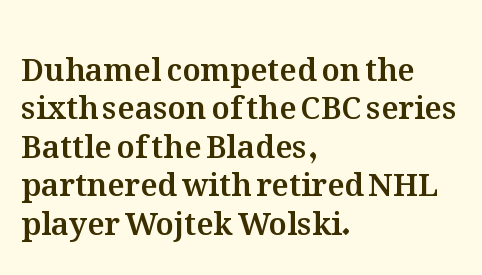
{"italic": "no", "width": "normal", "stroke_contrast": "medium", "x_height": "medium", "monospaced": "no", "underline": "no", "align": "left", "line_spacing_ratio": 1.24, "letter_spacing": "normal", "letter_spacing_em": 0.0, "glyph_px": 31}
